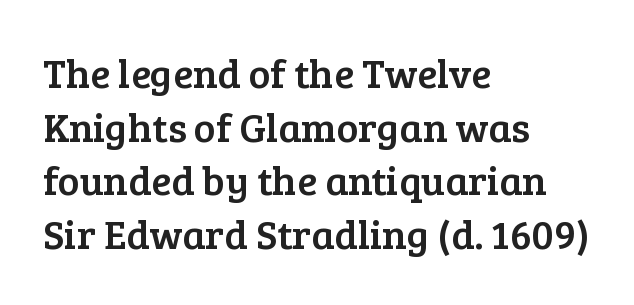
{"serif": "yes", "italic": "no", "width": "normal", "stroke_contrast": "low", "x_height": "medium", "monospaced": "no", "underline": "no", "align": "left", "line_spacing": "normal", "line_spacing_ratio": 1.31, "letter_spacing": "normal", "letter_spacing_em": 0.0, "glyph_px": 41}
